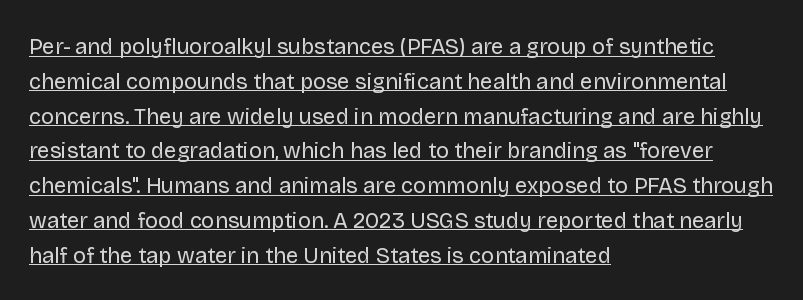
Casual observation: everything's shoved over to the left. No italicization has been applied; the sample stays upright. The block of text has a typical density, with ordinary space between rows. On a weight scale, this lands at 450 or below.
